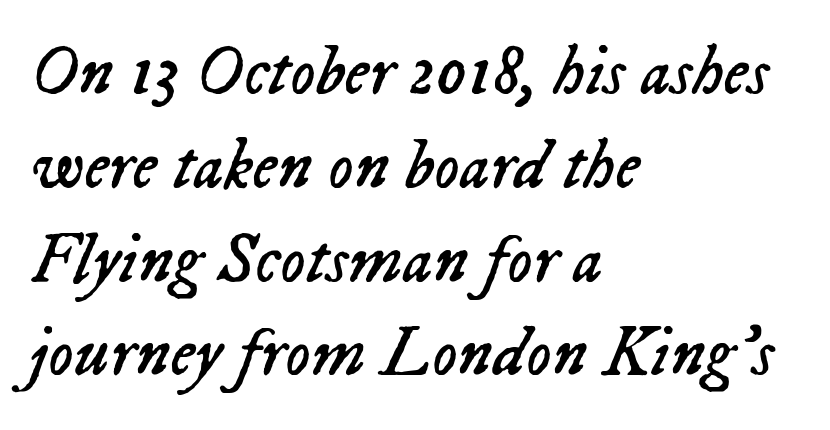
{"italic": "yes", "lean": "right", "slant_degrees": 23, "bold": "no", "weight": "regular", "width": "normal", "stroke_contrast": "low", "x_height": "medium", "monospaced": "no", "underline": "no", "align": "left", "line_spacing": "normal", "line_spacing_ratio": 1.34, "letter_spacing": "normal", "letter_spacing_em": 0.0, "glyph_px": 70}
